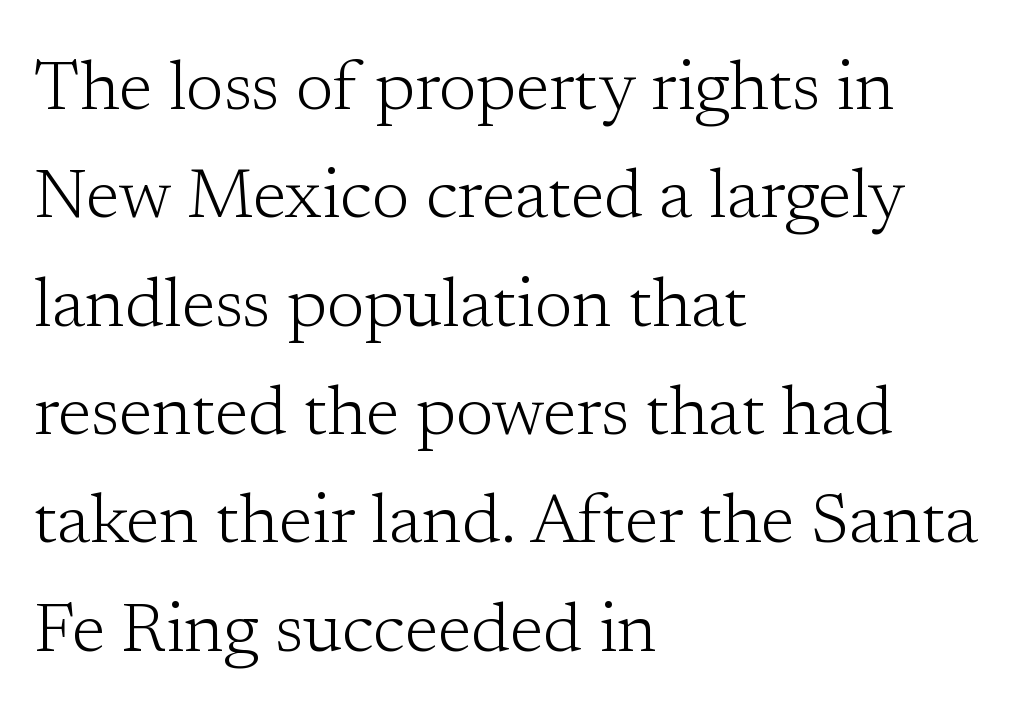
The image shows 69 px light serif type, upright; set left-aligned, normal line spacing (1.57x), normal letter spacing, not underlined; low stroke contrast and a medium x-height.
